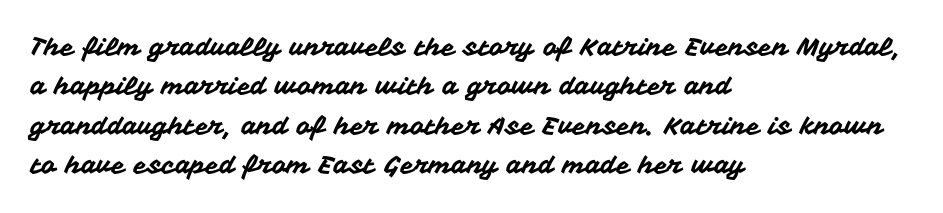
The image shows 25 px text type; set left-aligned, normal line spacing (1.58x), normal letter spacing, not underlined.
